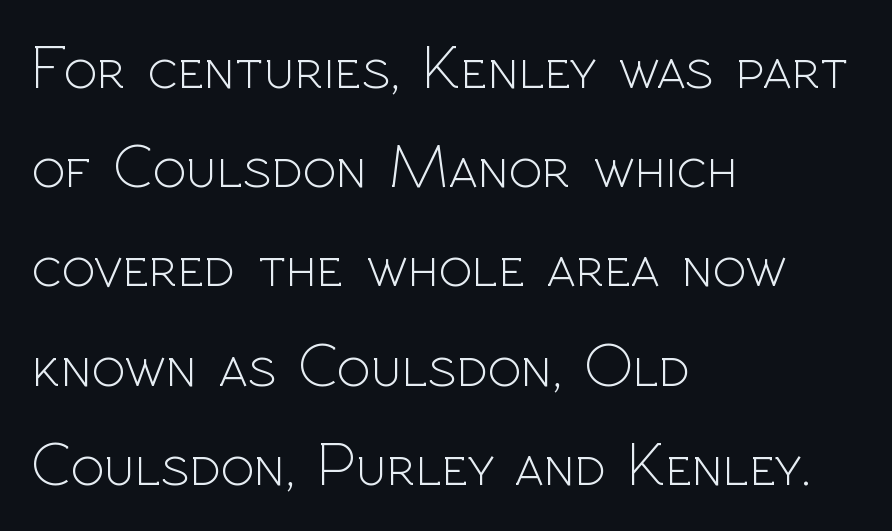
The image shows 62 px light sans-serif type, upright; set left-aligned, normal line spacing (1.6x), normal letter spacing, not underlined; a medium x-height.
